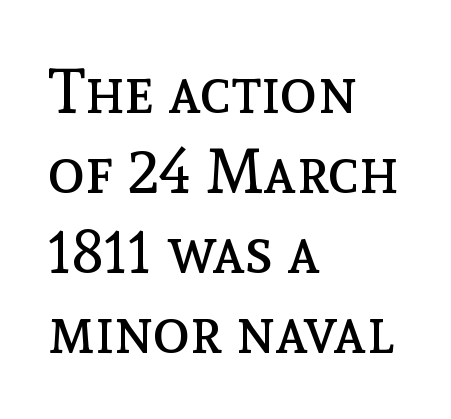
Q: Is the text bold? A: No.
Q: Is the text italic (slanted)? A: No, it is upright.
Q: Is the text underlined? A: No.
Q: How is the paragraph aligned? A: Left-aligned.
Q: Is the spacing between letters normal or unusually wide? A: Normal.
Q: Is the spacing between lines tight, normal or loose? A: Normal.
Q: Width (condensed, normal, or wide)? A: Normal.
Q: x-height? A: Medium.
Q: Monospaced? A: No.
